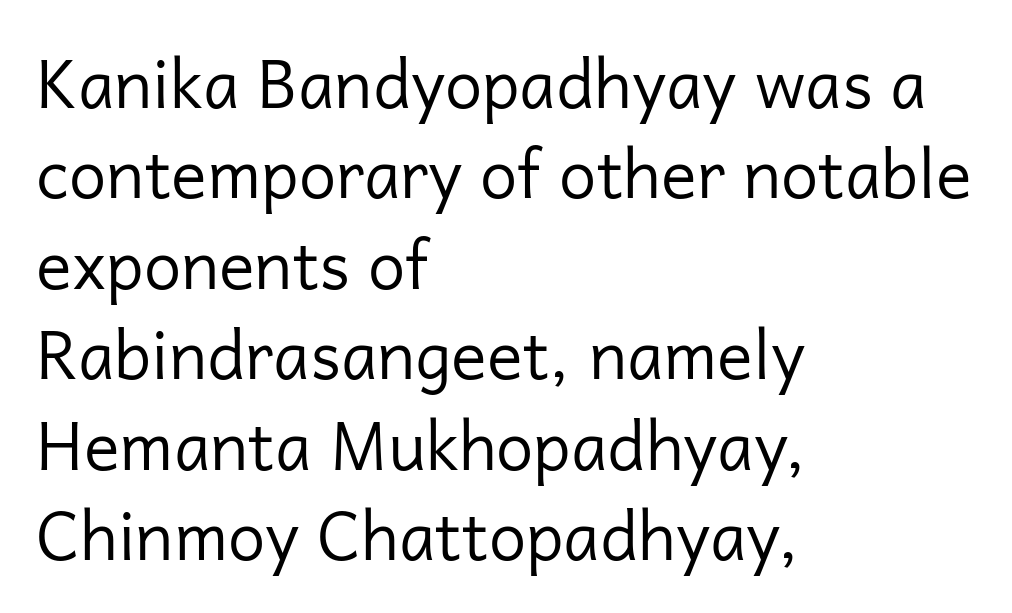
{"serif": "no", "italic": "no", "bold": "no", "weight": "regular", "width": "normal", "stroke_contrast": "low", "x_height": "medium", "monospaced": "no", "underline": "no", "align": "left", "line_spacing": "normal", "line_spacing_ratio": 1.35, "letter_spacing": "normal", "letter_spacing_em": 0.0, "glyph_px": 67}
